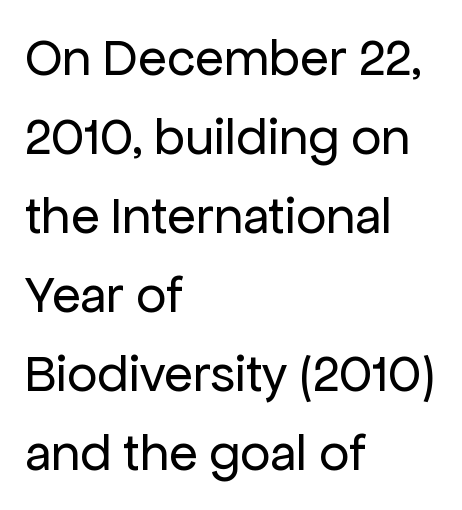
The image shows 53 px regular-weight sans-serif type, upright; set left-aligned, normal line spacing (1.49x), normal letter spacing, not underlined; low stroke contrast and a medium x-height.
